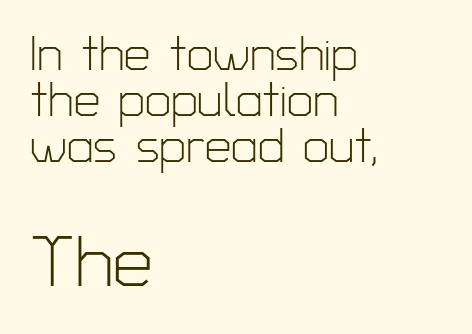
The image shows 71 px light sans-serif type, upright; set left-aligned, tight line spacing (0.98x), normal letter spacing, not underlined; the second (bottom) block is 1.51x larger; low stroke contrast and a medium x-height.
